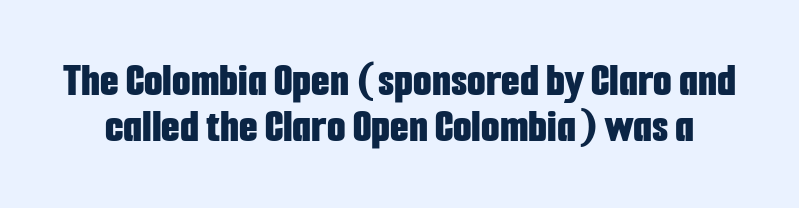
Q: Is the text bold? A: Yes.
Q: Is the text italic (slanted)? A: No, it is upright.
Q: Is the typeface a serif or a sans-serif typeface? A: Sans-serif.
Q: Is the text underlined? A: No.
Q: Is the spacing between letters normal or unusually wide? A: Normal.
Q: Is the spacing between lines tight, normal or loose? A: Tight.
Q: Width (condensed, normal, or wide)? A: Condensed.
Q: Stroke contrast? A: Low.
Q: x-height? A: Medium.
Q: Monospaced? A: No.
